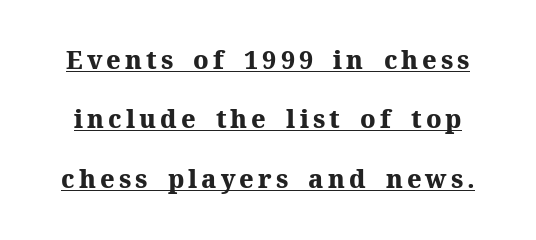
The image shows 25 px bold type, upright; set loose line spacing (2.38x), underlined.
